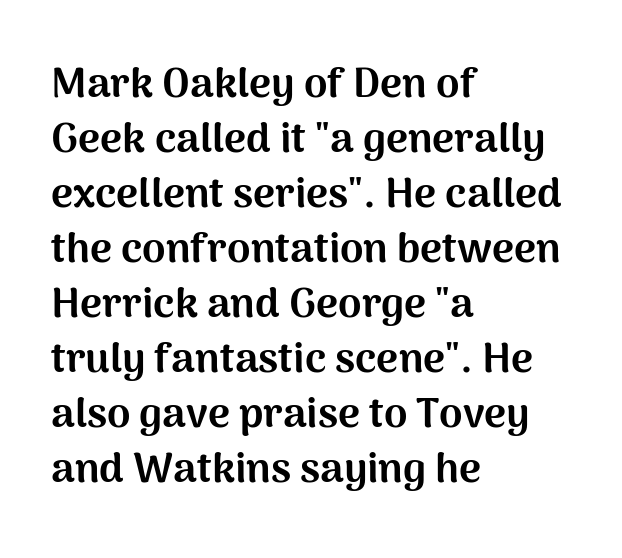
Notice how the stems are strictly vertical — no italics here. This sample uses a sans-serif face. Inter-character spacing is left at the font's built-in metrics. Caption: bold face, heavy strokes. Leading: standard. Spacing verdict: proportional, widths tailored to each character.
